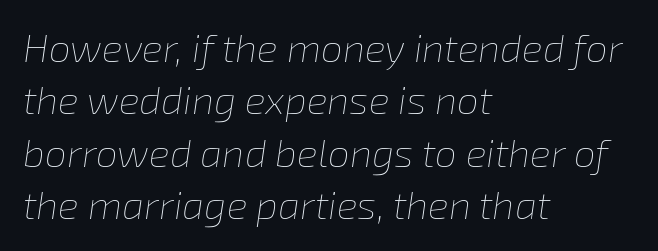
Q: Is the text bold? A: No.
Q: Is the text italic (slanted)? A: Yes, it leans right by about 8 degrees.
Q: Is the text underlined? A: No.
Q: How is the paragraph aligned? A: Left-aligned.
Q: Is the spacing between letters normal or unusually wide? A: Normal.
Q: Is the spacing between lines tight, normal or loose? A: Normal.
Q: Width (condensed, normal, or wide)? A: Normal.
Q: Stroke contrast? A: Low.
Q: x-height? A: Medium.
Q: Monospaced? A: No.
